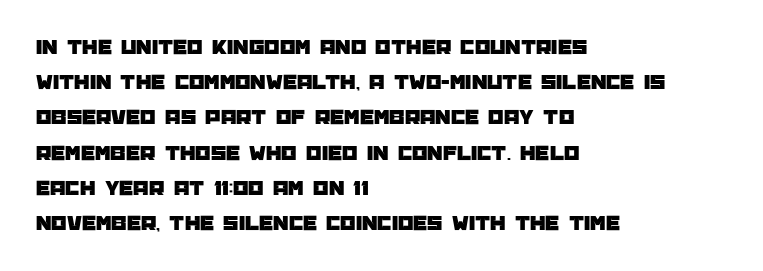
The face used here is rendered with its standard letterfit. A bare baseline throughout the passage. The compositor pushed each line to the left boundary. Regarding leading, the lines here are spaced in the standard way.
